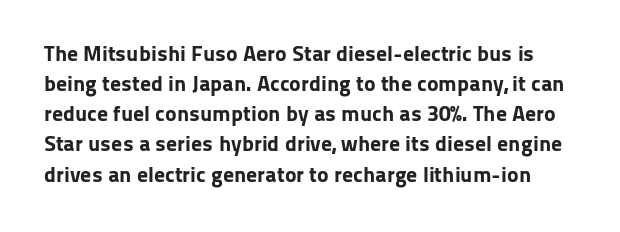
{"italic": "no", "bold": "yes", "underline": "no", "line_spacing": "normal", "line_spacing_ratio": 1.37, "letter_spacing": "normal", "letter_spacing_em": 0.0, "glyph_px": 22}
